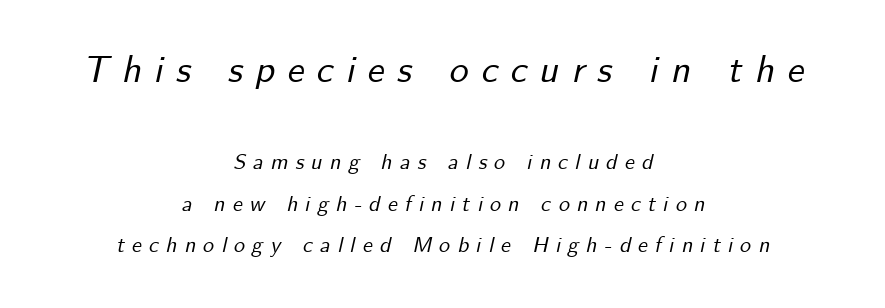
The image shows 38 px text type, italic (leaning right); set centered, line spacing 1.87x, unusually wide letter spacing (+0.33 em), not underlined; the first (top) block is 1.73x larger; low stroke contrast and a small x-height.
